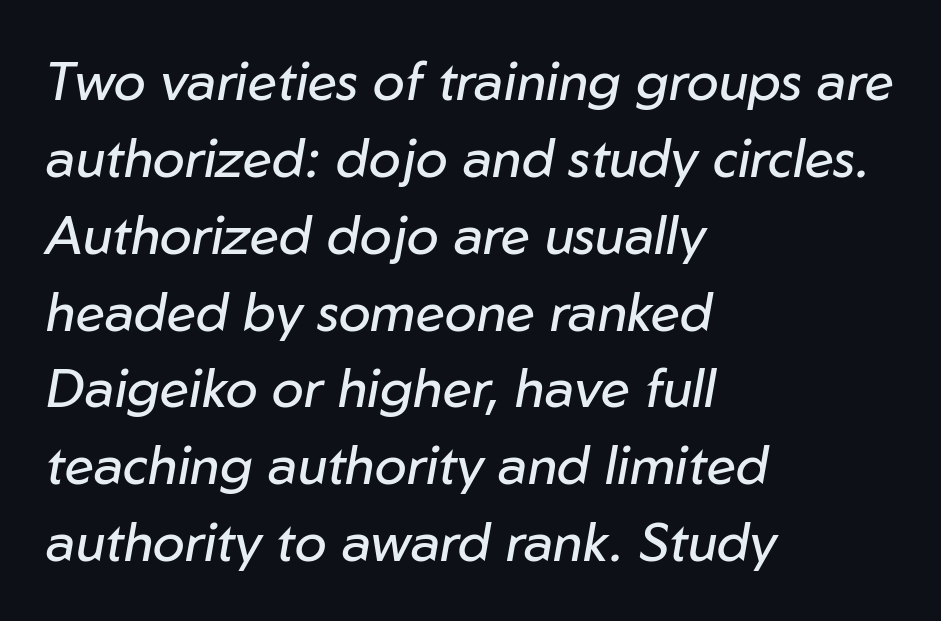
{"italic": "yes", "lean": "right", "slant_degrees": 10, "bold": "no", "weight": "regular", "width": "normal", "stroke_contrast": "low", "x_height": "medium", "monospaced": "no", "underline": "no", "align": "left", "line_spacing": "normal", "line_spacing_ratio": 1.45, "letter_spacing": "normal", "letter_spacing_em": 0.0, "glyph_px": 53}
